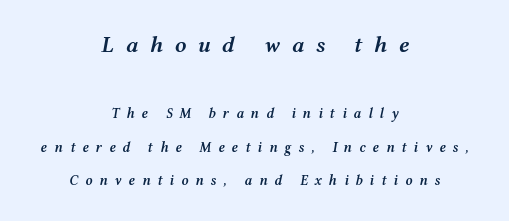
The image shows 23 px text type, italic (leaning right); set centered, loose line spacing (2.41x), unusually wide letter spacing (+0.5 em), not underlined; the first (top) block is 1.64x larger.
